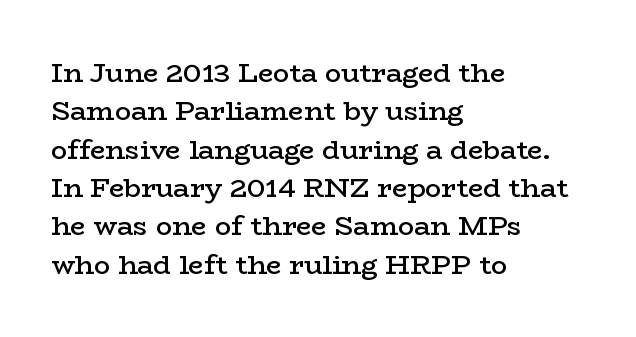
The image shows 27 px text type, upright; set left-aligned, normal line spacing (1.42x), normal letter spacing, not underlined.
